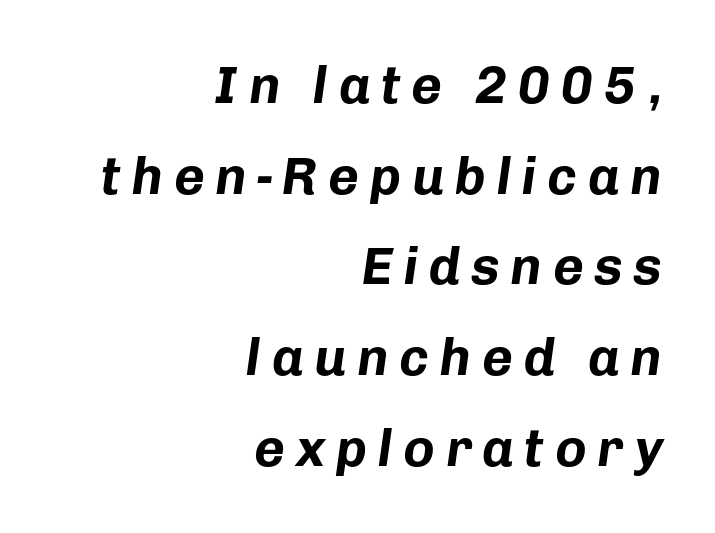
These lines are set flush right with a ragged left edge. Plenty of ink on the page — the face is bold. Descenders are the only things crossing below the line. An italicized treatment has been applied to the whole sample.
